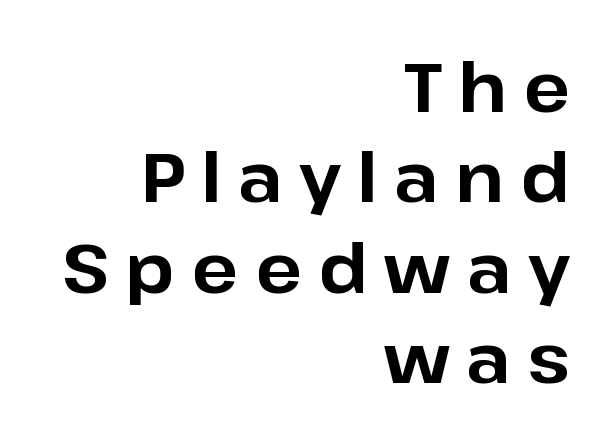
In CSS terms this would be text-align: right. Typographically, this falls in the sans-serif category. Proportional: the letters do not fall into vertical columns. Between one letter and the next there's a generous, obvious gap. On the weight axis this lands at bold, roughly 700. In terms of leading, this rendering sits right in the middle.
